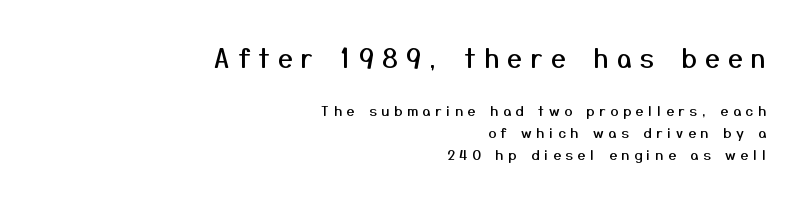
{"italic": "no", "underline": "no", "align": "right", "line_spacing": "normal", "line_spacing_ratio": 1.57, "letter_spacing": "wide", "letter_spacing_em": 0.33, "larger_block": "first", "size_ratio": 1.86, "glyph_px": 26}
